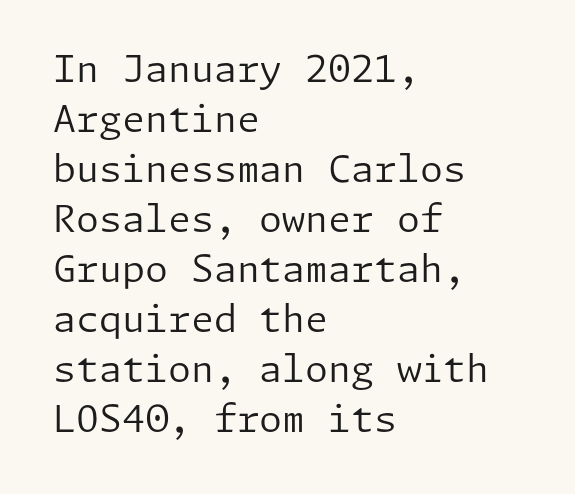
Q: Is the text bold? A: No.
Q: Is the text italic (slanted)? A: No, it is upright.
Q: Is the typeface a serif or a sans-serif typeface? A: Sans-serif.
Q: Is the text underlined? A: No.
Q: How is the paragraph aligned? A: Left-aligned.
Q: Is the spacing between letters normal or unusually wide? A: Normal.
Q: Is the spacing between lines tight, normal or loose? A: Normal.
Q: Width (condensed, normal, or wide)? A: Normal.
Q: Stroke contrast? A: Low.
Q: x-height? A: Medium.
